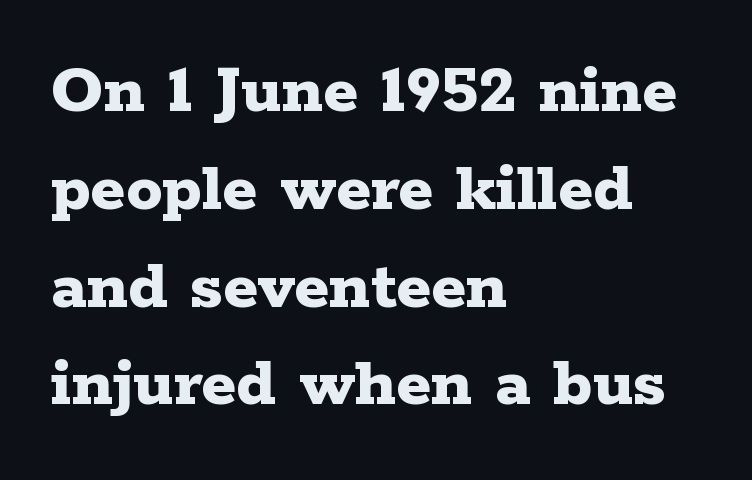
{"serif": "yes", "italic": "no", "bold": "yes", "weight": "bold", "width": "wide", "stroke_contrast": "low", "x_height": "medium", "monospaced": "no", "underline": "no", "align": "left", "line_spacing": "normal", "line_spacing_ratio": 1.34, "letter_spacing": "normal", "letter_spacing_em": 0.0, "glyph_px": 73}
